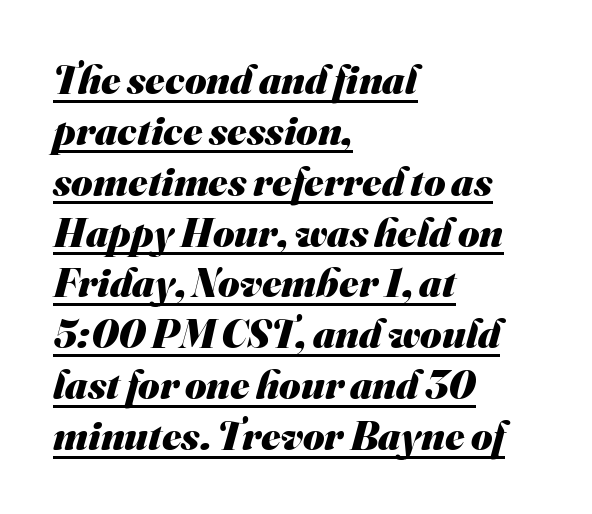
Q: Is the text bold? A: Yes.
Q: Is the typeface a serif or a sans-serif typeface? A: Sans-serif.
Q: Is the text underlined? A: Yes.
Q: How is the paragraph aligned? A: Left-aligned.
Q: Is the spacing between letters normal or unusually wide? A: Normal.
Q: Width (condensed, normal, or wide)? A: Normal.
Q: Stroke contrast? A: Medium.
Q: x-height? A: Small.
Q: Monospaced? A: No.
